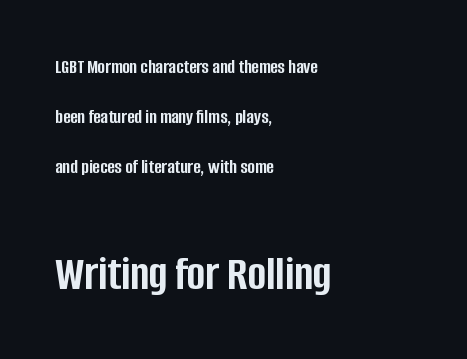
{"serif": "no", "italic": "no", "bold": "yes", "weight": "semibold", "width": "condensed", "stroke_contrast": "low", "x_height": "large", "monospaced": "no", "underline": "no", "align": "left", "line_spacing": "loose", "line_spacing_ratio": 2.49, "letter_spacing": "normal", "letter_spacing_em": 0.0, "larger_block": "second", "size_ratio": 2.45, "glyph_px": 49}
